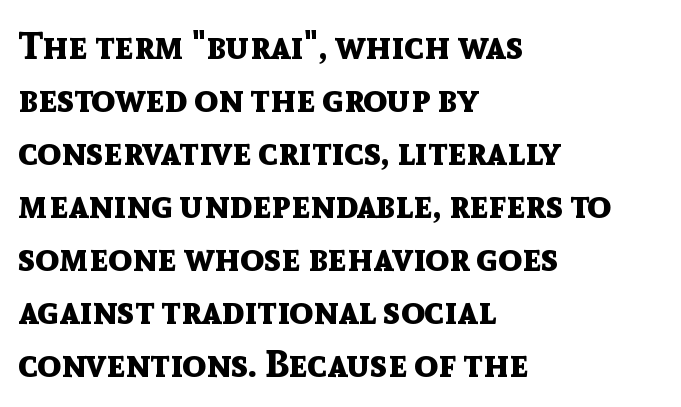
{"serif": "no", "italic": "no", "bold": "yes", "weight": "bold", "width": "normal", "x_height": "medium", "monospaced": "no", "underline": "no", "align": "left", "line_spacing": "normal", "line_spacing_ratio": 1.36, "letter_spacing": "normal", "letter_spacing_em": 0.0, "glyph_px": 39}
